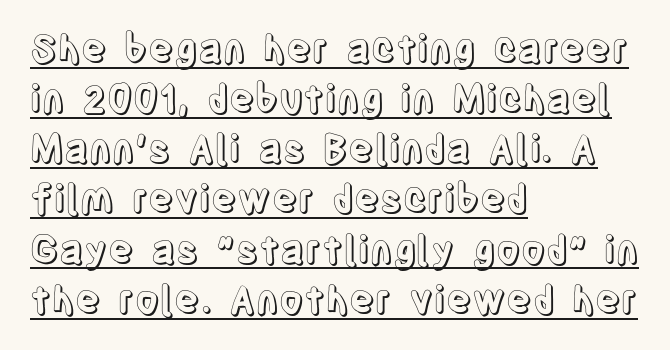
Q: Is the text italic (slanted)? A: No, it is upright.
Q: Is the text underlined? A: Yes.
Q: How is the paragraph aligned? A: Left-aligned.
Q: Is the spacing between letters normal or unusually wide? A: Normal.
Q: Is the spacing between lines tight, normal or loose? A: Normal.
Q: Width (condensed, normal, or wide)? A: Condensed.
Q: x-height? A: Large.
Q: Monospaced? A: No.
